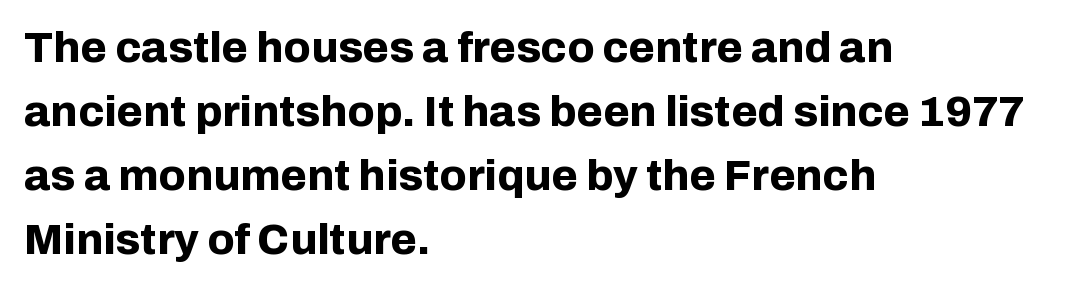
The image shows 43 px bold sans-serif type, upright; set left-aligned, normal line spacing (1.49x), normal letter spacing, not underlined; low stroke contrast and a medium x-height.
